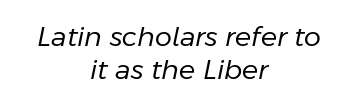
The image shows 27 px text type, italic (leaning right); set centered, line spacing 1.22x, normal letter spacing, not underlined.
